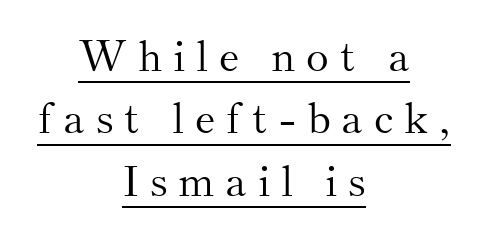
The image shows 43 px light serif type, upright; set centered, normal line spacing (1.45x), unusually wide letter spacing (+0.25 em), underlined; medium stroke contrast and a small x-height.
